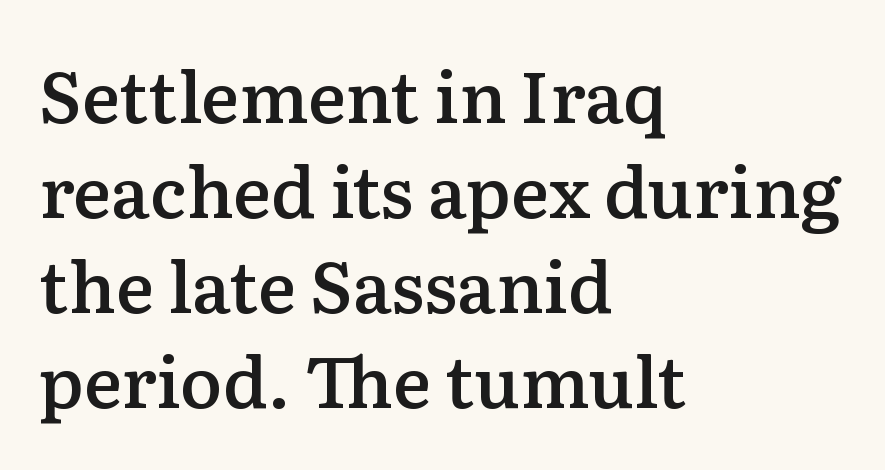
Q: Is the text bold? A: Semi-bold.
Q: Is the text italic (slanted)? A: No, it is upright.
Q: Is the typeface a serif or a sans-serif typeface? A: Serif.
Q: Is the text underlined? A: No.
Q: How is the paragraph aligned? A: Left-aligned.
Q: Is the spacing between letters normal or unusually wide? A: Normal.
Q: Is the spacing between lines tight, normal or loose? A: Normal.
Q: Width (condensed, normal, or wide)? A: Normal.
Q: Stroke contrast? A: Low.
Q: x-height? A: Medium.
Q: Monospaced? A: No.
